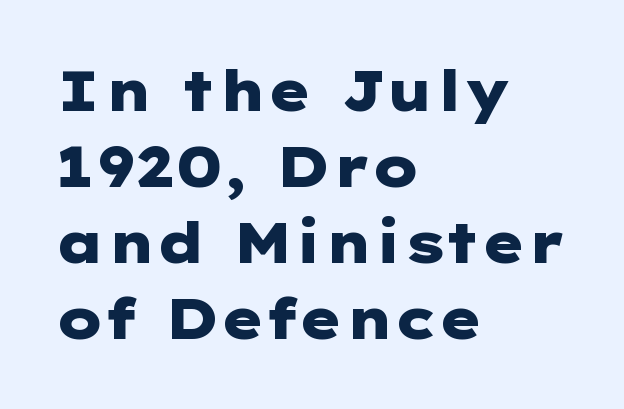
{"serif": "no", "italic": "no", "bold": "yes", "weight": "heavy", "width": "wide", "stroke_contrast": "low", "x_height": "medium", "underline": "no", "align": "left", "line_spacing": "normal", "line_spacing_ratio": 1.36, "letter_spacing": "normal", "letter_spacing_em": 0.0, "glyph_px": 56}
